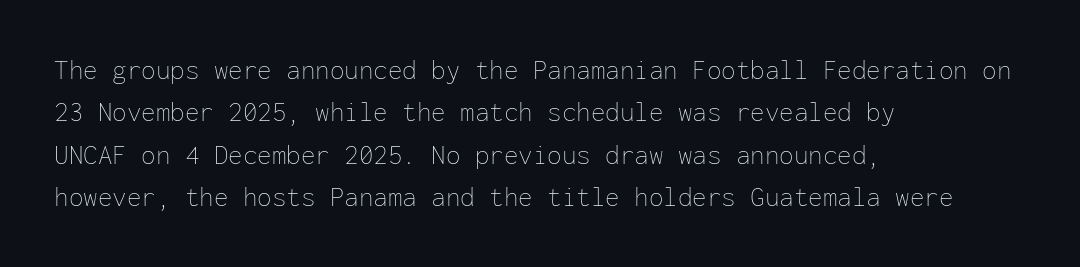
{"italic": "no", "bold": "no", "weight": "thin", "width": "normal", "stroke_contrast": "low", "x_height": "medium", "monospaced": "yes", "underline": "no", "align": "left", "line_spacing": "normal", "line_spacing_ratio": 1.46, "letter_spacing": "normal", "letter_spacing_em": 0.0, "glyph_px": 29}
